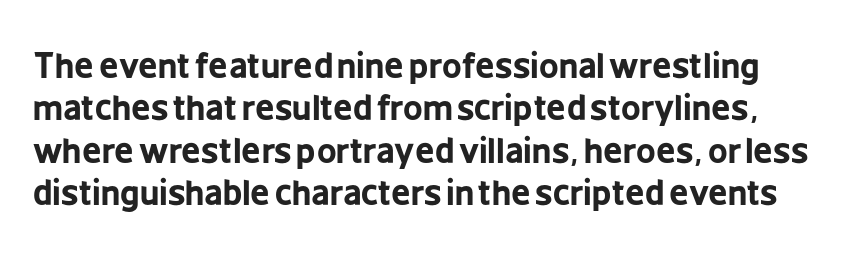
A sans-serif font was chosen for this passage. A dark, heavy texture on the line: the type is bold. You could not count columns in this text — the font is proportionally spaced. Italic? Not at all — the glyphs are vertical. The letterforms sit shoulder to shoulder at normal distance. The lines sit at an ordinary, default distance from one another.
